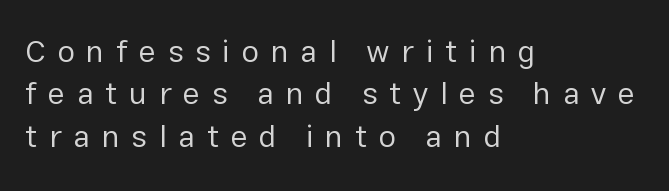
The passage shown is typeset with a sans-serif family. Words appear elongated and porous because spacing is wide. Counters stay open thanks to moderate or lighter strokes. Glance below the letters and you will spot only blank space. Summary of vertical rhythm: regular, with standard interline spacing. Varying glyph widths throughout — classic text-font behaviour.
